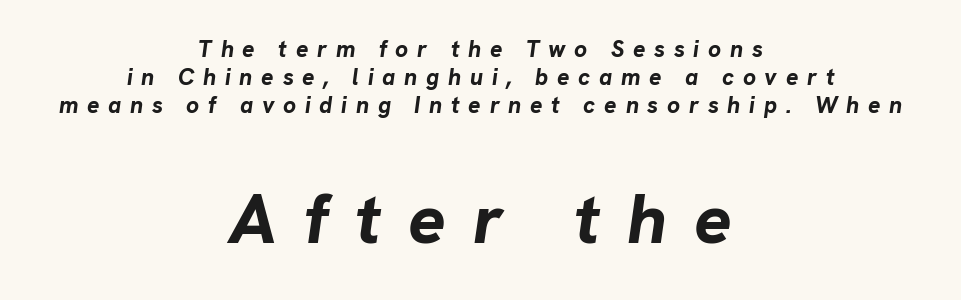
Note the varied advance widths — an 'i' is clearly narrower than an 'm'. Honestly, there is no underline to notice here at all. You'd pick this weight for a headline — it's a proper bold. These two chunks differ in scale, with the bottom chunk taking the larger measure. This rendering uses center alignment, leaving both contours irregular but symmetric.
